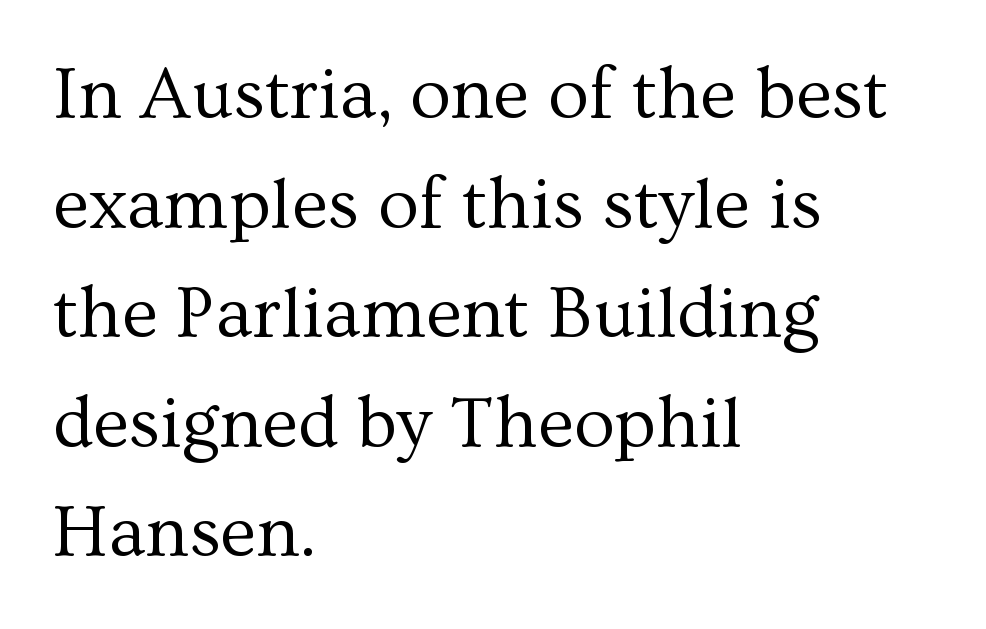
{"serif": "yes", "italic": "no", "bold": "no", "weight": "regular", "width": "normal", "stroke_contrast": "medium", "x_height": "medium", "monospaced": "no", "underline": "no", "align": "left", "line_spacing": "normal", "line_spacing_ratio": 1.48, "letter_spacing": "normal", "letter_spacing_em": 0.0, "glyph_px": 74}
